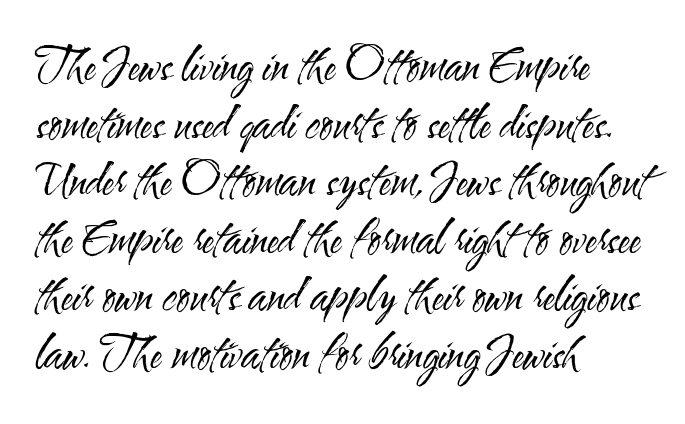
{"serif": "no", "bold": "no", "weight": "regular", "width": "condensed", "stroke_contrast": "medium", "x_height": "small", "monospaced": "no", "underline": "no", "align": "left", "line_spacing": "normal", "line_spacing_ratio": 1.28, "letter_spacing": "normal", "letter_spacing_em": 0.0, "glyph_px": 45}
